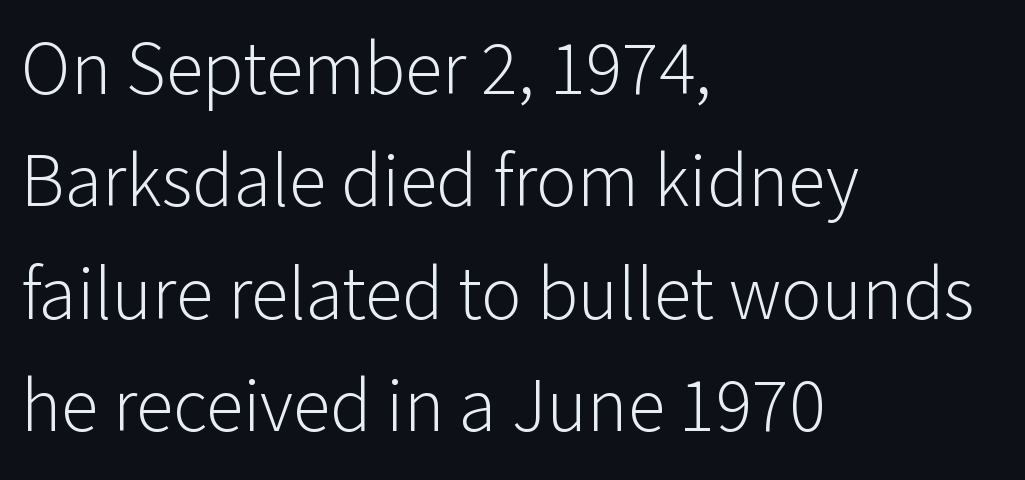
{"serif": "no", "italic": "no", "bold": "no", "weight": "light", "width": "normal", "stroke_contrast": "low", "x_height": "medium", "monospaced": "no", "underline": "no", "align": "left", "line_spacing": "normal", "line_spacing_ratio": 1.48, "letter_spacing": "normal", "letter_spacing_em": 0.0, "glyph_px": 76}
